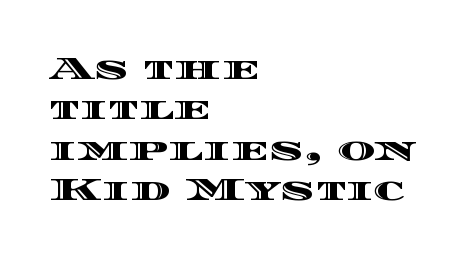
The image shows 32 px wide type, upright; set left-aligned, normal line spacing (1.26x), normal letter spacing, not underlined; a large x-height.
